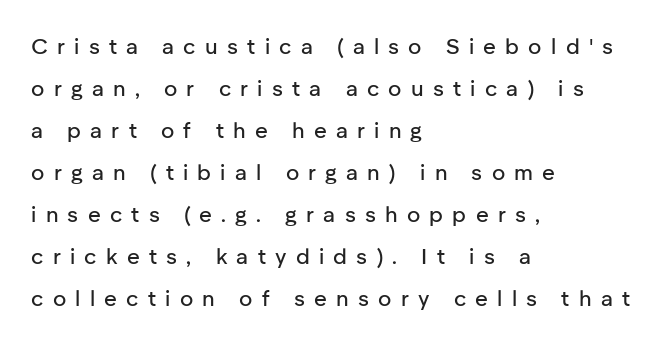
The image shows 22 px text type, upright; set left-aligned, loose line spacing (1.91x), unusually wide letter spacing (+0.42 em), not underlined.
